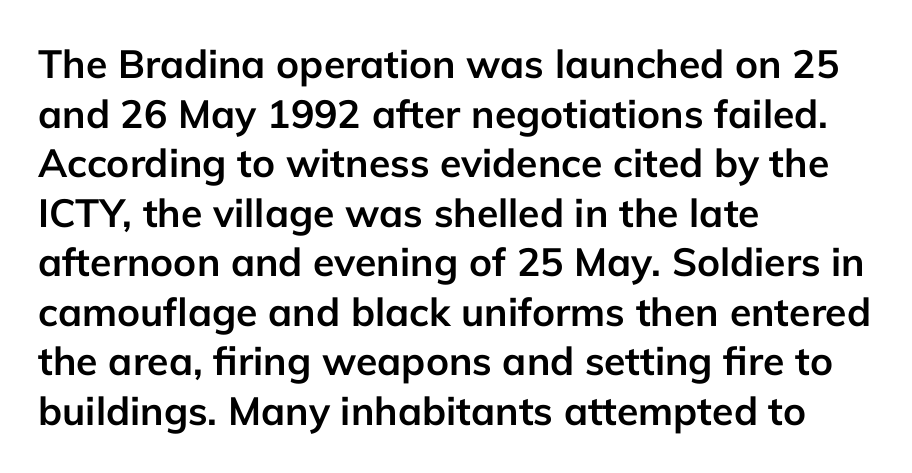
Q: Is the text bold? A: Yes.
Q: Is the text italic (slanted)? A: No, it is upright.
Q: Is the typeface a serif or a sans-serif typeface? A: Sans-serif.
Q: Is the text underlined? A: No.
Q: How is the paragraph aligned? A: Left-aligned.
Q: Is the spacing between letters normal or unusually wide? A: Normal.
Q: Is the spacing between lines tight, normal or loose? A: Normal.
Q: Width (condensed, normal, or wide)? A: Normal.
Q: Stroke contrast? A: Low.
Q: x-height? A: Medium.
Q: Monospaced? A: No.
